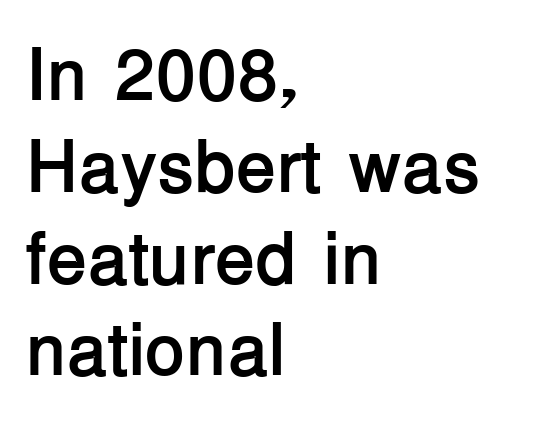
The image shows 74 px semibold sans-serif type, upright; set left-aligned, line spacing 1.24x, normal letter spacing, not underlined; low stroke contrast and a medium x-height.
